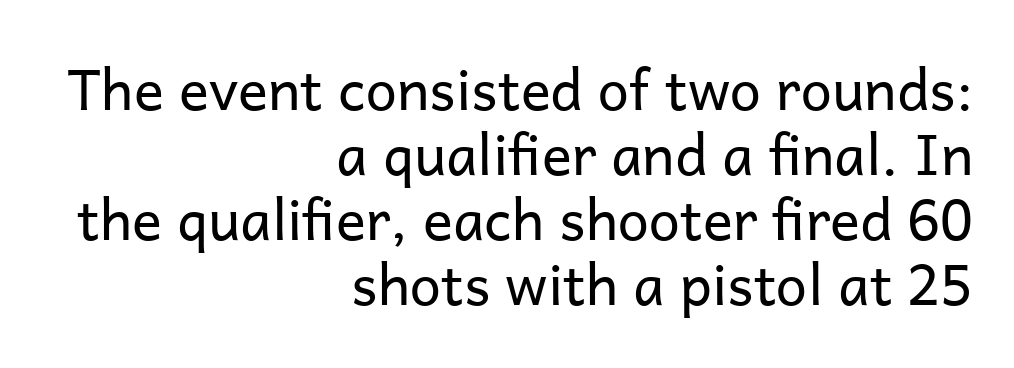
Lines of text with bare space underneath. The letters stand straight up with perfectly vertical stems. The letters look calm and open, with moderate or lighter stems. The passage shown is typeset with a sans-serif family. Character widths vary here, with narrow letters taking less room than wide ones. Right-aligned paragraph, ragged on the left.
